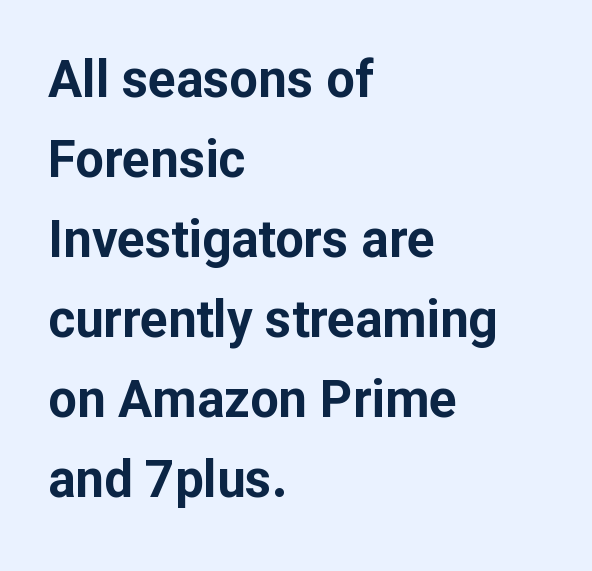
Q: Is the text bold? A: Yes.
Q: Is the text italic (slanted)? A: No, it is upright.
Q: Is the typeface a serif or a sans-serif typeface? A: Sans-serif.
Q: Is the text underlined? A: No.
Q: How is the paragraph aligned? A: Left-aligned.
Q: Is the spacing between letters normal or unusually wide? A: Normal.
Q: Is the spacing between lines tight, normal or loose? A: Normal.
Q: Width (condensed, normal, or wide)? A: Normal.
Q: Stroke contrast? A: Low.
Q: x-height? A: Medium.
Q: Monospaced? A: No.
